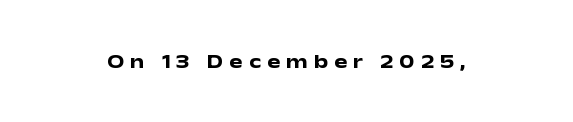
Type without underlining. Compared with typical body copy, the letter spacing here is much looser. Weight check: bold — yes, fully. Quick note: not italic, upright.
